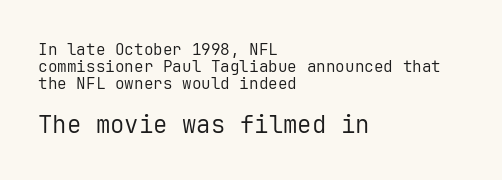
{"italic": "no", "bold": "no", "underline": "no", "align": "left", "line_spacing": "tight", "line_spacing_ratio": 1.06, "letter_spacing": "normal", "letter_spacing_em": 0.0, "larger_block": "second", "size_ratio": 1.5, "glyph_px": 24}
